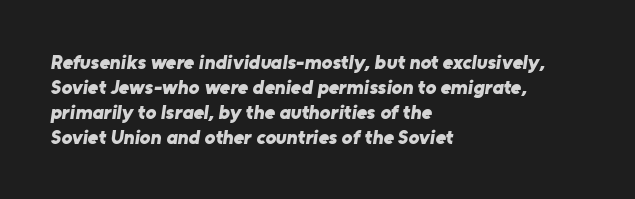
{"bold": "yes", "underline": "no", "align": "left", "line_spacing": "normal", "line_spacing_ratio": 1.25, "letter_spacing": "normal", "letter_spacing_em": 0.0, "glyph_px": 20}
